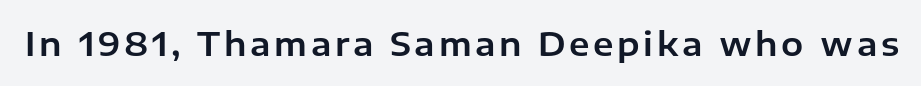
Here the designer chose a conventional face with non-uniform glyph widths. Vertical strokes here are truly vertical. A clean baseline with only descenders dipping below it. Unlike a traditional serif, this face leaves its strokes unadorned.
